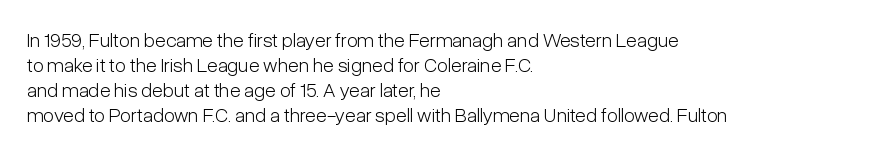
The image shows 20 px text type, upright; set left-aligned, normal line spacing (1.25x), normal letter spacing, not underlined.
